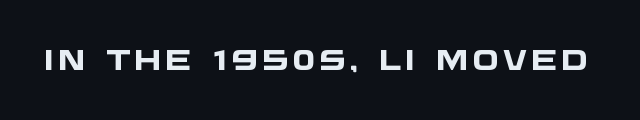
The characters display no serif detailing; their extremities are plain. Is this a fixed-width face? No — the glyphs have proportional, varying widths. A full-strength bold gives these letters their thick strokes. The strip under each line holds only bare page.
